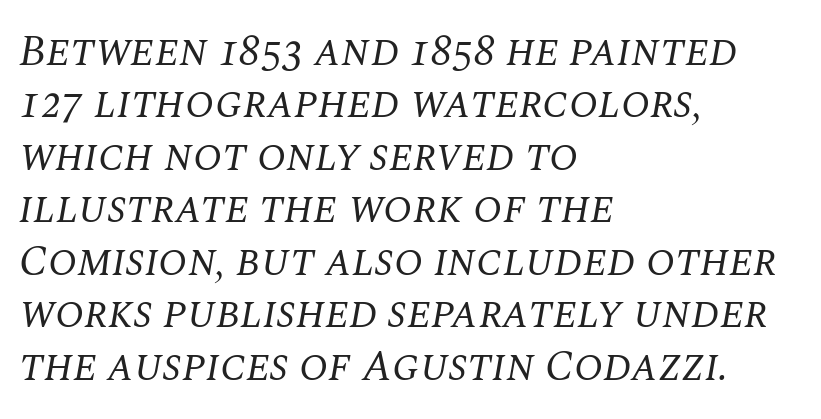
The paragraph shown leans on its left margin. Nobody touched the tracking dial on this one. Typographically, this falls in the serif category. If you drew a line through each stem, it would be angled. Weight: regular or lighter. Looks like regular typesetting: each glyph gets only the width it needs.
